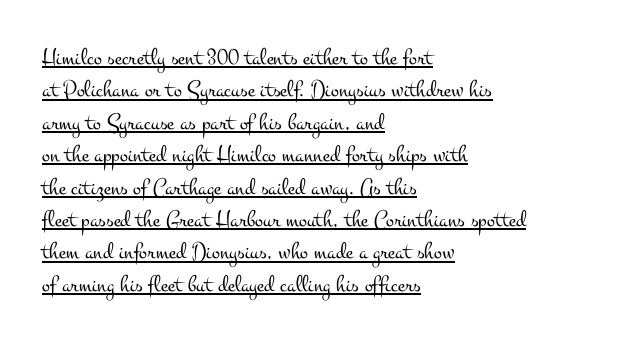
{"bold": "no", "underline": "yes", "align": "left", "line_spacing": "normal", "line_spacing_ratio": 1.35, "letter_spacing": "normal", "letter_spacing_em": 0.0, "glyph_px": 24}
